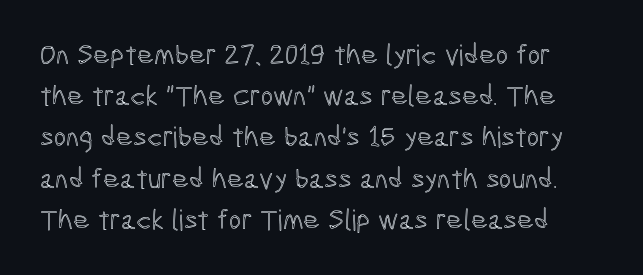
Do the letters lean? They stand straight. Bare-footed words on every line. The passage shown stacks its lines at a standard gap. Here the glyphs are tracked normally, forming tight word shapes. The face used here is proportionally spaced, like ordinary book or web type.
